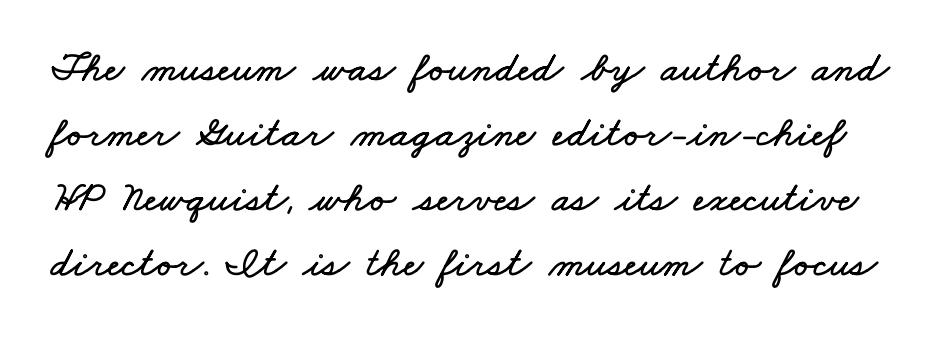
Honestly, the letter spacing is just normal — you wouldn't notice it. This block has exactly the height ordinary leading produces. A typesetter would call this proportional, since set widths differ per character. Nobody drew a line under any word here.
